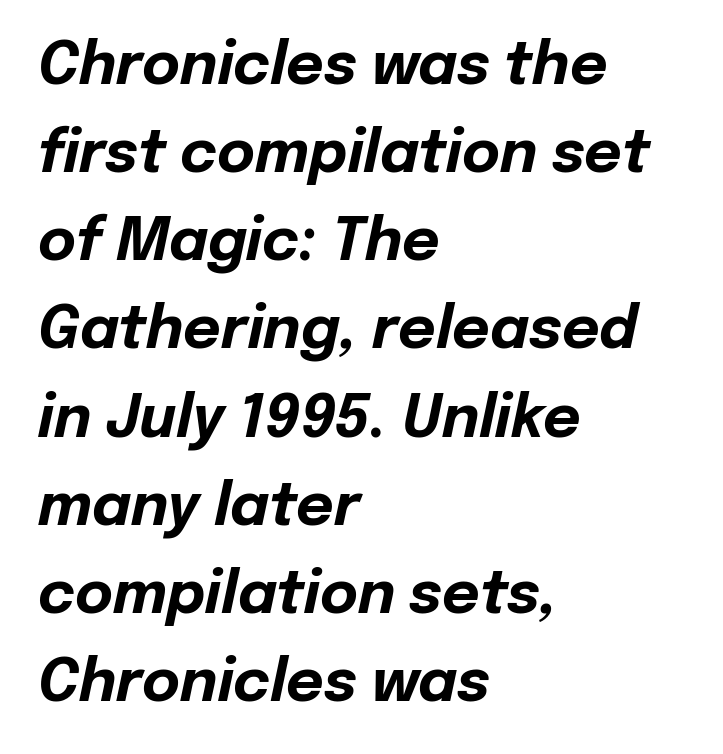
{"italic": "yes", "lean": "right", "slant_degrees": 12, "bold": "yes", "weight": "bold", "width": "normal", "stroke_contrast": "low", "x_height": "medium", "monospaced": "no", "underline": "no", "align": "left", "line_spacing": "normal", "line_spacing_ratio": 1.52, "letter_spacing": "normal", "letter_spacing_em": 0.0, "glyph_px": 58}
